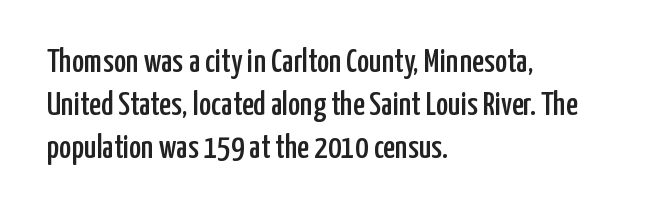
Q: Is the text italic (slanted)? A: No, it is upright.
Q: Is the typeface a serif or a sans-serif typeface? A: Sans-serif.
Q: Is the text underlined? A: No.
Q: How is the paragraph aligned? A: Left-aligned.
Q: Is the spacing between letters normal or unusually wide? A: Normal.
Q: Is the spacing between lines tight, normal or loose? A: Normal.
Q: Width (condensed, normal, or wide)? A: Condensed.
Q: Stroke contrast? A: Low.
Q: x-height? A: Medium.
Q: Monospaced? A: No.
